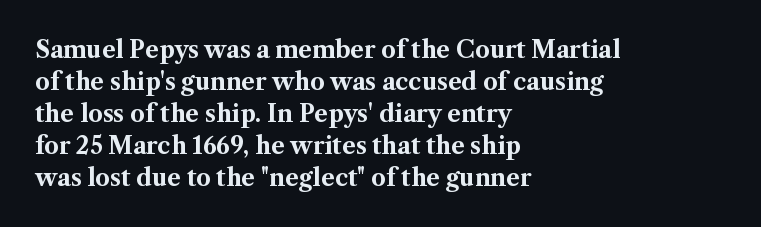
{"italic": "no", "bold": "yes", "underline": "no", "align": "left", "line_spacing": "normal", "line_spacing_ratio": 1.39, "letter_spacing": "normal", "letter_spacing_em": 0.0, "glyph_px": 23}
